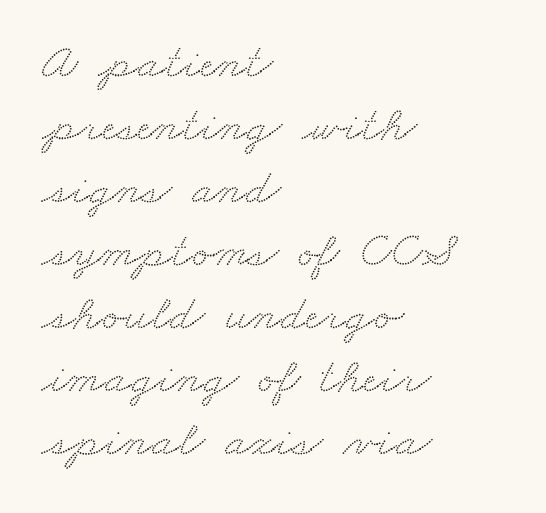
Q: Is the typeface a serif or a sans-serif typeface? A: Serif.
Q: Is the text underlined? A: No.
Q: How is the paragraph aligned? A: Left-aligned.
Q: Is the spacing between letters normal or unusually wide? A: Normal.
Q: Is the spacing between lines tight, normal or loose? A: Normal.
Q: Width (condensed, normal, or wide)? A: Wide.
Q: Stroke contrast? A: Medium.
Q: x-height? A: Small.
Q: Monospaced? A: No.
